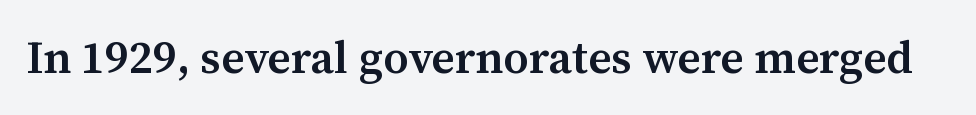
The image shows 45 px semibold serif type, upright; set normal letter spacing, not underlined; medium stroke contrast and a medium x-height.
